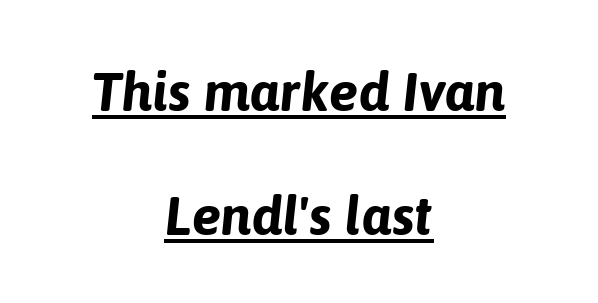
Q: Is the text bold? A: Yes.
Q: Is the text italic (slanted)? A: Yes, it leans right by about 6 degrees.
Q: Is the text underlined? A: Yes.
Q: How is the paragraph aligned? A: Centered.
Q: Is the spacing between letters normal or unusually wide? A: Normal.
Q: Is the spacing between lines tight, normal or loose? A: Loose.
Q: Width (condensed, normal, or wide)? A: Normal.
Q: Stroke contrast? A: Low.
Q: x-height? A: Medium.
Q: Monospaced? A: No.
